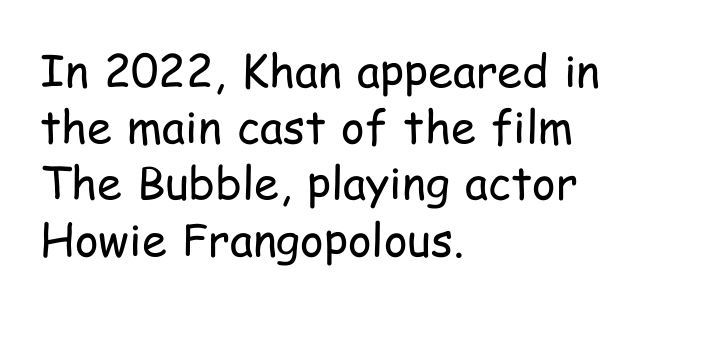
{"serif": "no", "italic": "no", "bold": "no", "weight": "regular", "width": "condensed", "stroke_contrast": "low", "x_height": "medium", "monospaced": "no", "underline": "no", "align": "left", "line_spacing": "normal", "line_spacing_ratio": 1.25, "letter_spacing": "normal", "letter_spacing_em": 0.0, "glyph_px": 45}
